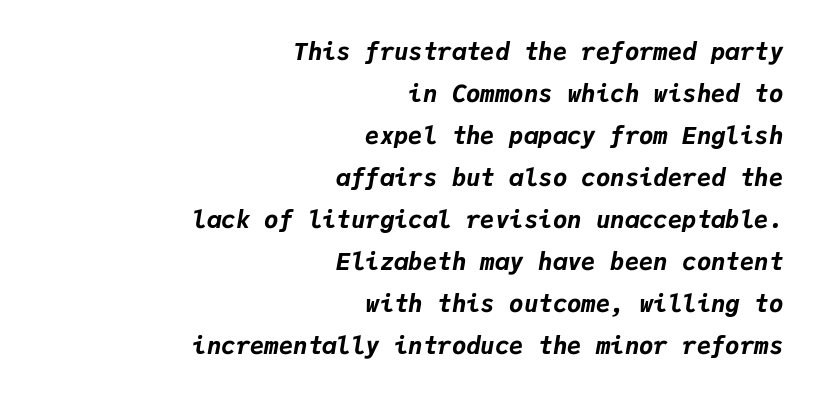
{"italic": "yes", "lean": "right", "slant_degrees": 9, "bold": "yes", "underline": "no", "align": "right", "line_spacing_ratio": 1.75, "letter_spacing": "normal", "letter_spacing_em": 0.0, "glyph_px": 24}
